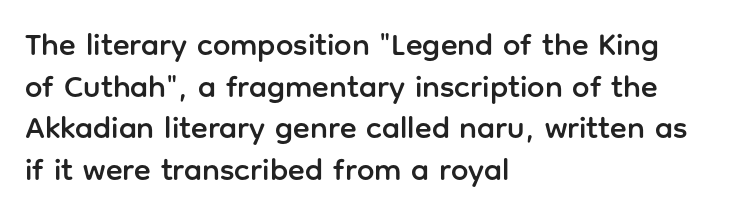
{"serif": "no", "italic": "no", "width": "normal", "stroke_contrast": "low", "x_height": "medium", "monospaced": "no", "underline": "no", "align": "left", "line_spacing": "normal", "line_spacing_ratio": 1.34, "letter_spacing": "normal", "letter_spacing_em": 0.0, "glyph_px": 31}
